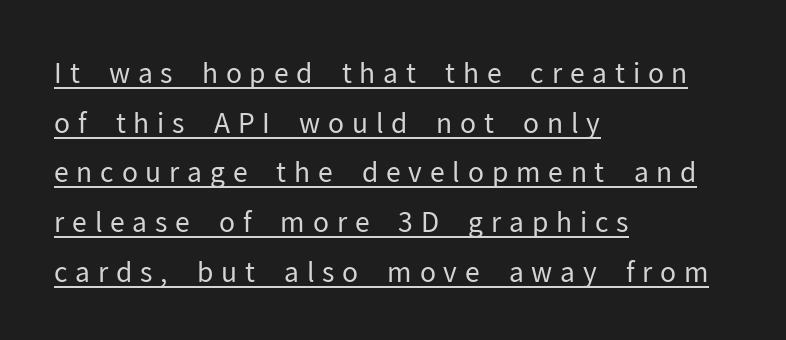
{"italic": "no", "bold": "no", "underline": "yes", "align": "left", "line_spacing_ratio": 1.84, "letter_spacing": "wide", "letter_spacing_em": 0.29, "glyph_px": 27}
